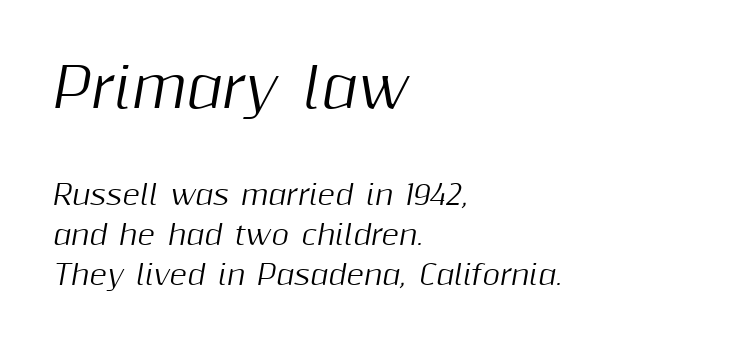
Does the bottom block carry the larger type? No, the top block does. Line starts are locked; line ends wander. Default kerning and tracking; the words read as compact shapes. A clean baseline with only descenders dipping below it. Summary of vertical rhythm: regular, with standard interline spacing. The rendering uses natural spacing where letterforms have individual widths.
